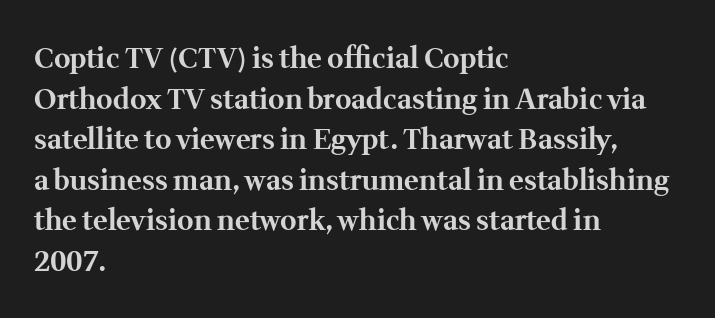
{"serif": "yes", "italic": "no", "bold": "yes", "weight": "bold", "width": "normal", "stroke_contrast": "medium", "x_height": "medium", "monospaced": "no", "underline": "no", "align": "left", "line_spacing": "normal", "line_spacing_ratio": 1.45, "letter_spacing": "normal", "letter_spacing_em": 0.0, "glyph_px": 28}
